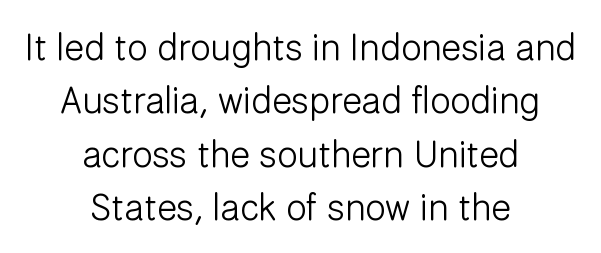
{"serif": "no", "italic": "no", "bold": "no", "weight": "light", "width": "normal", "stroke_contrast": "low", "x_height": "medium", "monospaced": "no", "underline": "no", "align": "center", "line_spacing": "normal", "line_spacing_ratio": 1.44, "letter_spacing": "normal", "letter_spacing_em": 0.0, "glyph_px": 37}
